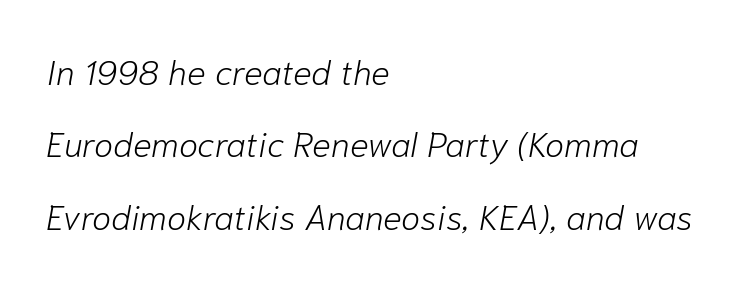
Q: Is the text bold? A: No.
Q: Is the text italic (slanted)? A: Yes, it leans right by about 10 degrees.
Q: Is the text underlined? A: No.
Q: How is the paragraph aligned? A: Left-aligned.
Q: Is the spacing between letters normal or unusually wide? A: Normal.
Q: Is the spacing between lines tight, normal or loose? A: Loose.
Q: Width (condensed, normal, or wide)? A: Normal.
Q: Stroke contrast? A: Low.
Q: x-height? A: Medium.
Q: Monospaced? A: No.
